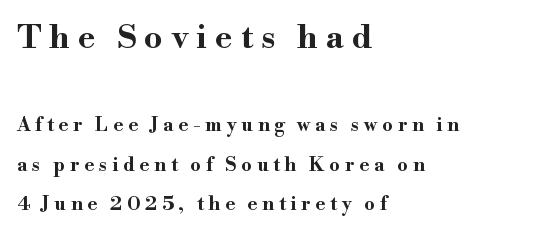
Q: Is the text bold? A: Yes.
Q: Is the text italic (slanted)? A: No, it is upright.
Q: Is the typeface a serif or a sans-serif typeface? A: Serif.
Q: Is the text underlined? A: No.
Q: How is the paragraph aligned? A: Left-aligned.
Q: Is the spacing between letters normal or unusually wide? A: Unusually wide.
Q: Is the spacing between lines tight, normal or loose? A: Loose.
Q: Which block of text is set in a larger size, the first (top) or the second (bottom)? A: The first (top) one.
Q: Width (condensed, normal, or wide)? A: Wide.
Q: Stroke contrast? A: High.
Q: x-height? A: Small.
Q: Monospaced? A: No.
